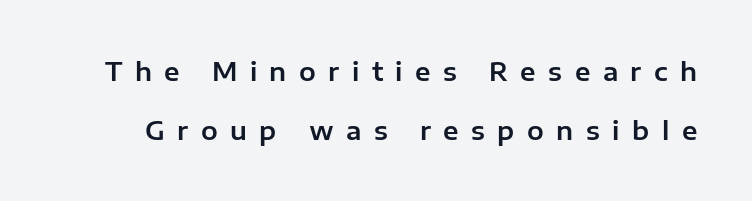
{"italic": "no", "underline": "no", "line_spacing": "loose", "line_spacing_ratio": 2.36, "letter_spacing": "wide", "letter_spacing_em": 0.5, "glyph_px": 25}
